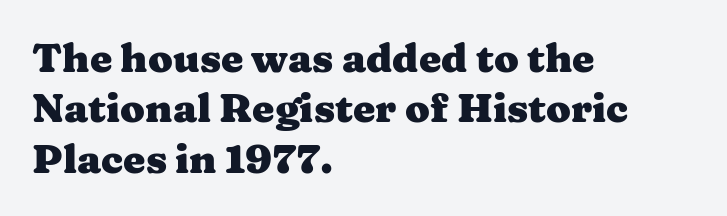
The letters are bold, with thick, heavy strokes. The paragraph shown leans on its left margin. Regular leading. The space directly below the letters is spotless. Tracking here is standard; glyphs follow each other at the usual distance.
